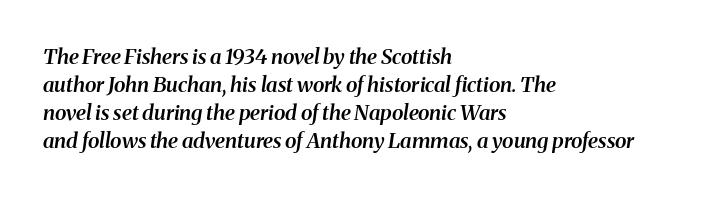
{"italic": "yes", "lean": "right", "slant_degrees": 8, "bold": "semi", "underline": "no", "align": "left", "line_spacing": "normal", "line_spacing_ratio": 1.33, "letter_spacing": "normal", "letter_spacing_em": 0.0, "glyph_px": 21}
